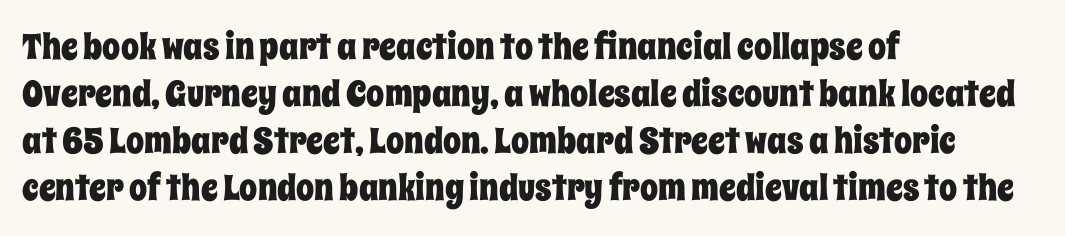
{"italic": "no", "width": "condensed", "stroke_contrast": "low", "x_height": "large", "monospaced": "no", "underline": "no", "align": "left", "line_spacing": "normal", "line_spacing_ratio": 1.31, "letter_spacing": "normal", "letter_spacing_em": 0.0, "glyph_px": 36}
